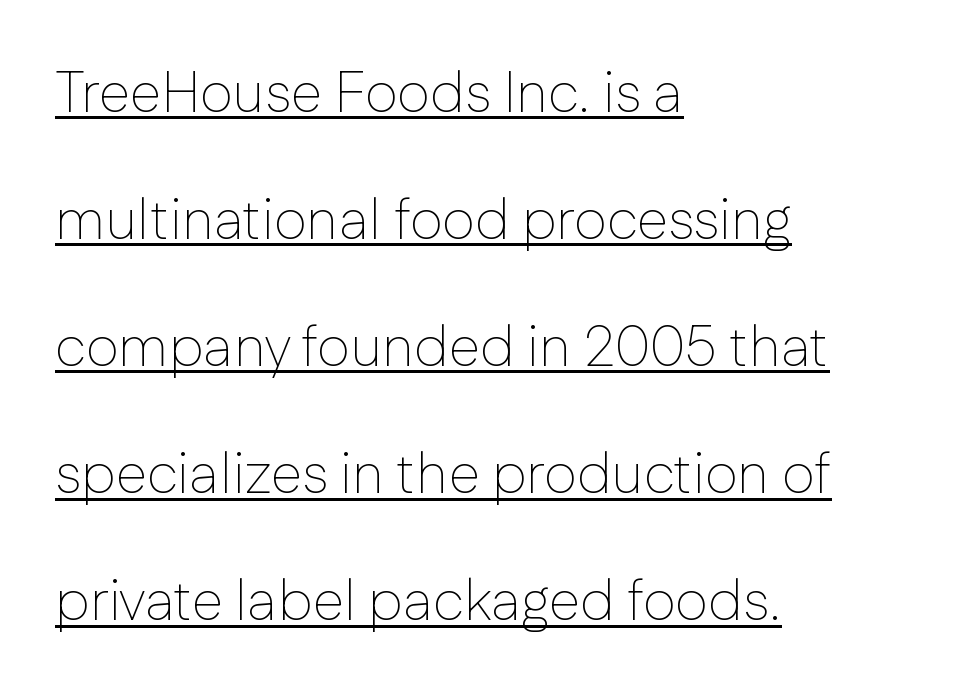
Short and long lines alike share a common starting point at left. Characters follow at the spacing the type designer built in. Think of a printed novel: that variable character pitch is what you see here. The space between consecutive lines is lavish.
